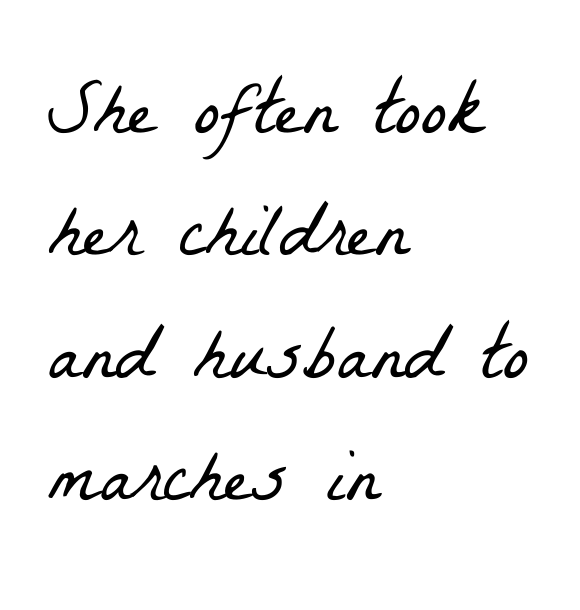
Serif or sans? Serif — the stroke terminals have little feet. The setting favours the left margin, as ordinary paragraphs usually do. Just letters on the line, the space beneath them empty. Bold? No — there's no thickening of the strokes.
